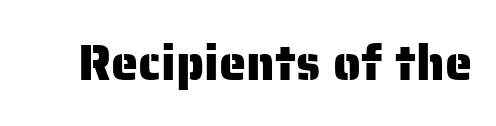
Glyph-to-glyph distance matches everyday printed text. A sans-serif font was chosen for this passage. Unmarked baselines from the first word to the last. The typography opts for an upright posture over an oblique one.
